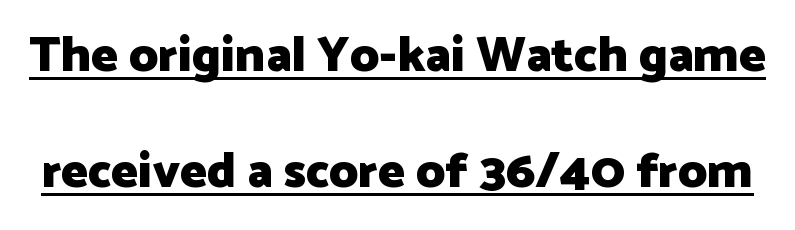
Every character sits straight up, as roman type does. Honestly, the underline is the first thing you notice here. The rendering uses a large line-height, opening up the rows. The type family on display is of the sans-serif kind.
